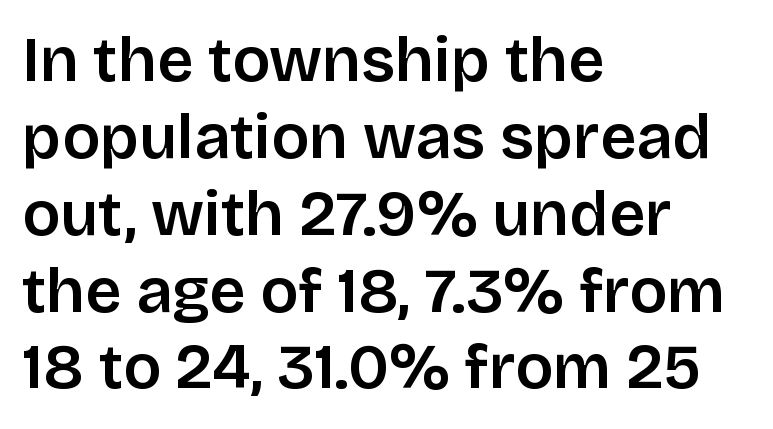
The face used here is rendered with its standard letterfit. The characters display no serif detailing; their extremities are plain. The rendering anchors every line to the left-hand side. The passage shown is typed in a proportional face where columns would drift. The zone under the glyphs is completely vacant. The lettering stays uniformly vertical, giving the passage a roman look.
